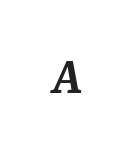
Q: Is the text bold? A: Semi-bold.
Q: Is the text italic (slanted)? A: Yes, it leans right by about 7 degrees.
Q: Is the typeface a serif or a sans-serif typeface? A: Serif.
Q: Is the text underlined? A: No.
Q: Is the spacing between letters normal or unusually wide? A: Unusually wide.
Q: Width (condensed, normal, or wide)? A: Normal.
Q: Stroke contrast? A: Medium.
Q: x-height? A: Medium.
Q: Monospaced? A: No.
